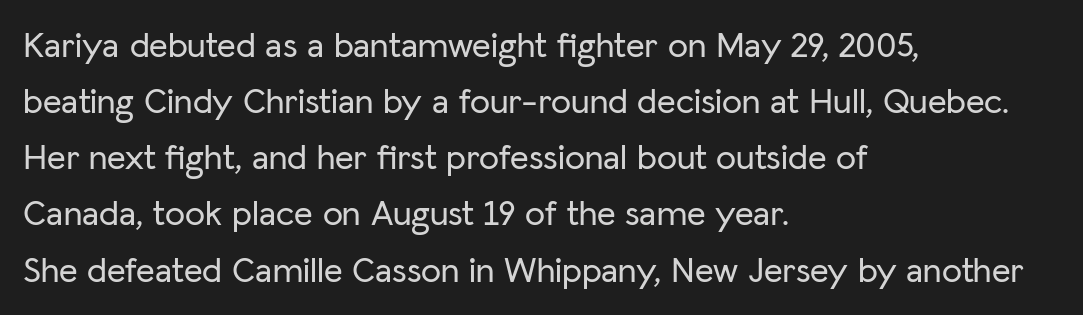
The image shows 36 px sans-serif type, upright; set left-aligned, normal line spacing (1.56x), normal letter spacing, not underlined; low stroke contrast and a medium x-height.
